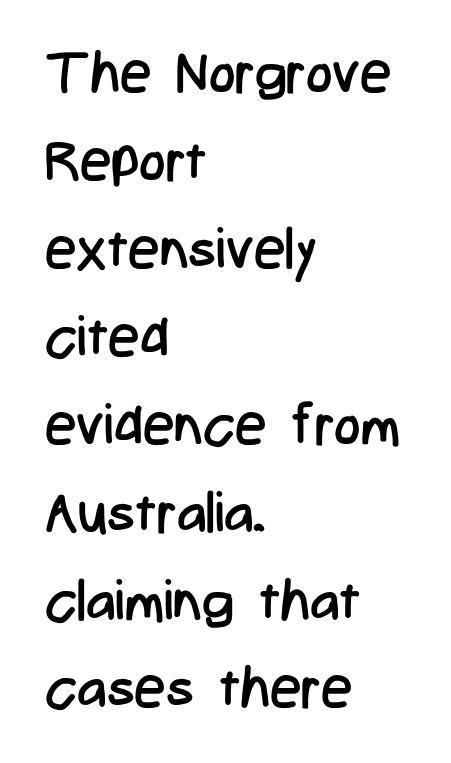
In CSS terms this would be text-align: left. The passage shown is typed in a proportional face where columns would drift. The rendering uses a moderate line-height, typical for paragraphs. Underlining? Definitely not there.
